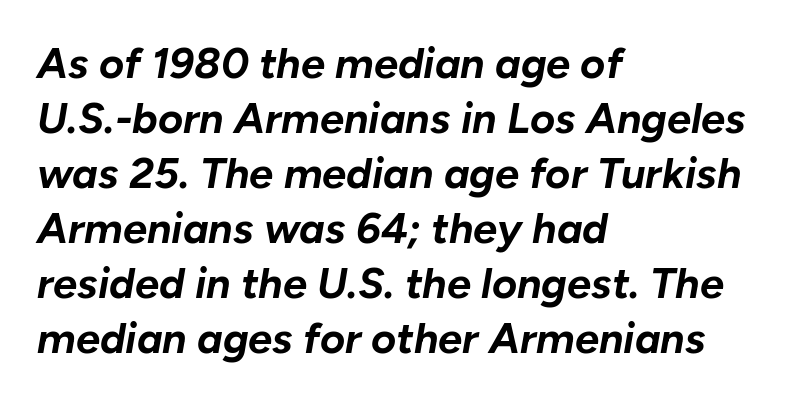
{"italic": "yes", "lean": "right", "slant_degrees": 10, "bold": "yes", "weight": "bold", "width": "normal", "stroke_contrast": "low", "x_height": "medium", "monospaced": "no", "underline": "no", "align": "left", "line_spacing": "normal", "line_spacing_ratio": 1.28, "letter_spacing": "normal", "letter_spacing_em": 0.0, "glyph_px": 43}
